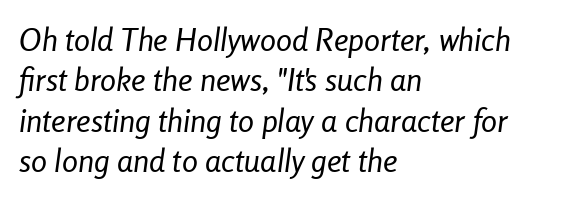
{"italic": "yes", "lean": "right", "slant_degrees": 8, "bold": "no", "weight": "regular", "width": "condensed", "stroke_contrast": "low", "x_height": "medium", "monospaced": "no", "underline": "no", "align": "left", "line_spacing": "normal", "line_spacing_ratio": 1.26, "letter_spacing": "normal", "letter_spacing_em": 0.0, "glyph_px": 32}
